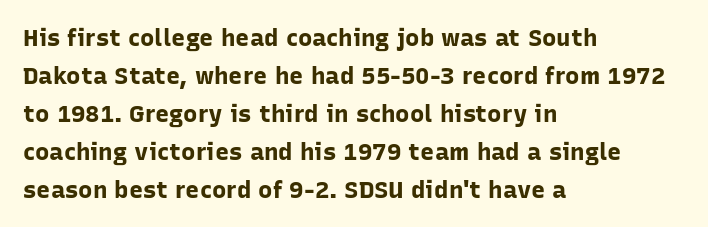
The image shows 24 px bold type, upright; set left-aligned, normal line spacing (1.58x), normal letter spacing, not underlined.
